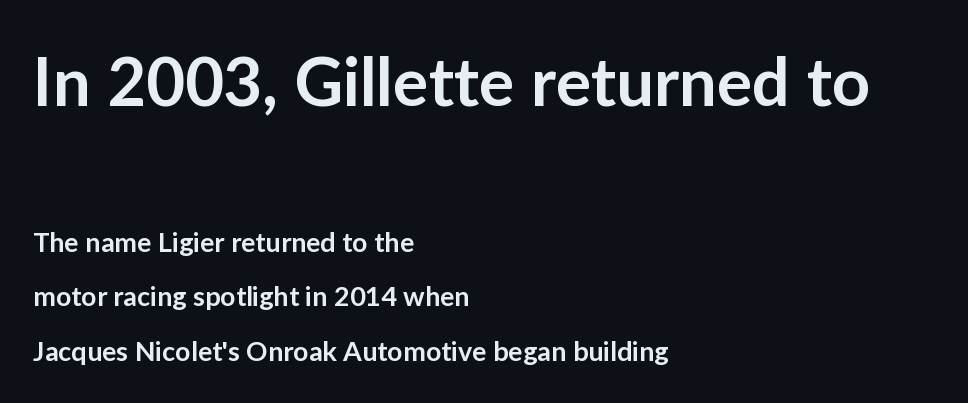
Q: Is the text bold? A: Semi-bold.
Q: Is the text italic (slanted)? A: No, it is upright.
Q: Is the typeface a serif or a sans-serif typeface? A: Sans-serif.
Q: Is the text underlined? A: No.
Q: How is the paragraph aligned? A: Left-aligned.
Q: Is the spacing between letters normal or unusually wide? A: Normal.
Q: Is the spacing between lines tight, normal or loose? A: Loose.
Q: Which block of text is set in a larger size, the first (top) or the second (bottom)? A: The first (top) one.
Q: Width (condensed, normal, or wide)? A: Normal.
Q: Stroke contrast? A: Low.
Q: x-height? A: Medium.
Q: Monospaced? A: No.
